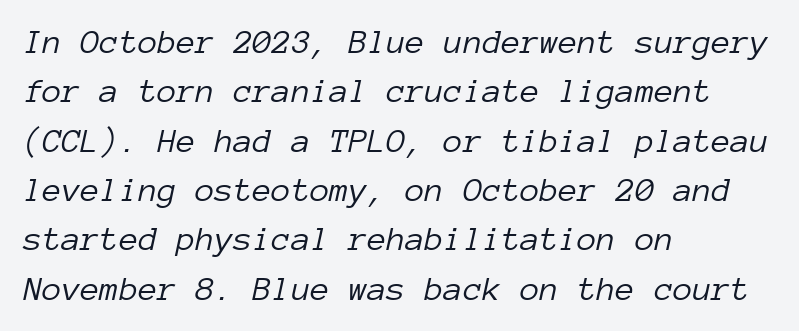
The image shows 35 px light type, italic (leaning right), monospaced; set left-aligned, normal line spacing (1.41x), normal letter spacing, not underlined; low stroke contrast and a medium x-height.
